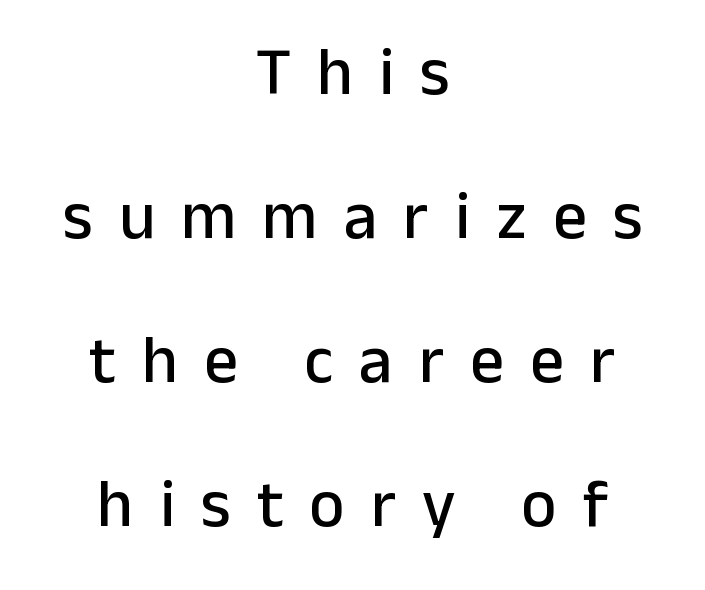
The image shows 67 px sans-serif type, upright; set centered, loose line spacing (2.15x), unusually wide letter spacing (+0.39 em), not underlined; low stroke contrast and a medium x-height.
